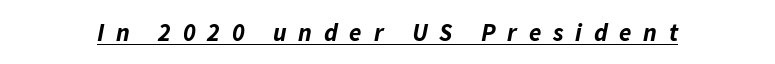
The image shows 25 px bold type, italic (leaning right); set unusually wide letter spacing (+0.47 em), underlined.
